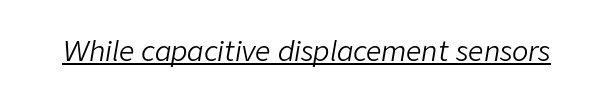
Q: Is the text bold? A: No.
Q: Is the text italic (slanted)? A: Yes, it leans right by about 9 degrees.
Q: Is the text underlined? A: Yes.
Q: Is the spacing between letters normal or unusually wide? A: Normal.
